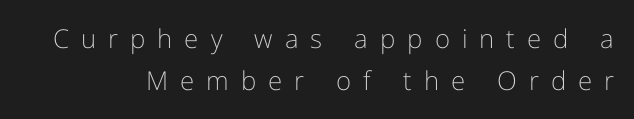
{"italic": "no", "bold": "no", "underline": "no", "line_spacing": "normal", "line_spacing_ratio": 1.61, "letter_spacing": "wide", "letter_spacing_em": 0.46, "glyph_px": 26}
